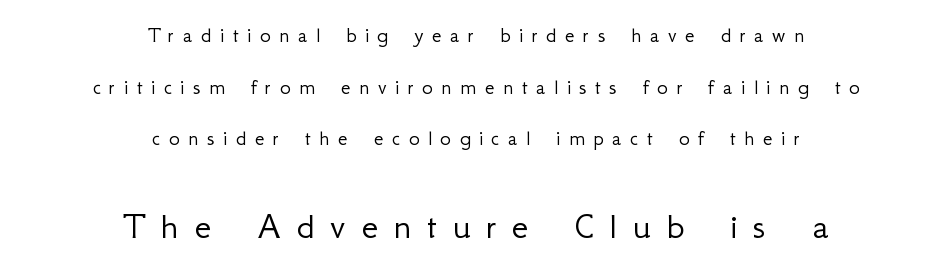
The image shows 39 px light sans-serif type, upright; set centered, loose line spacing (2.35x), unusually wide letter spacing (+0.39 em), not underlined; the second (bottom) block is 1.77x larger; low stroke contrast and a small x-height.
